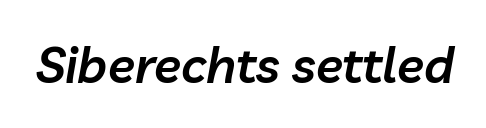
{"italic": "yes", "lean": "right", "slant_degrees": 10, "bold": "semi", "weight": "semibold", "width": "normal", "stroke_contrast": "low", "x_height": "medium", "monospaced": "no", "underline": "no", "letter_spacing": "normal", "letter_spacing_em": 0.0, "glyph_px": 50}
